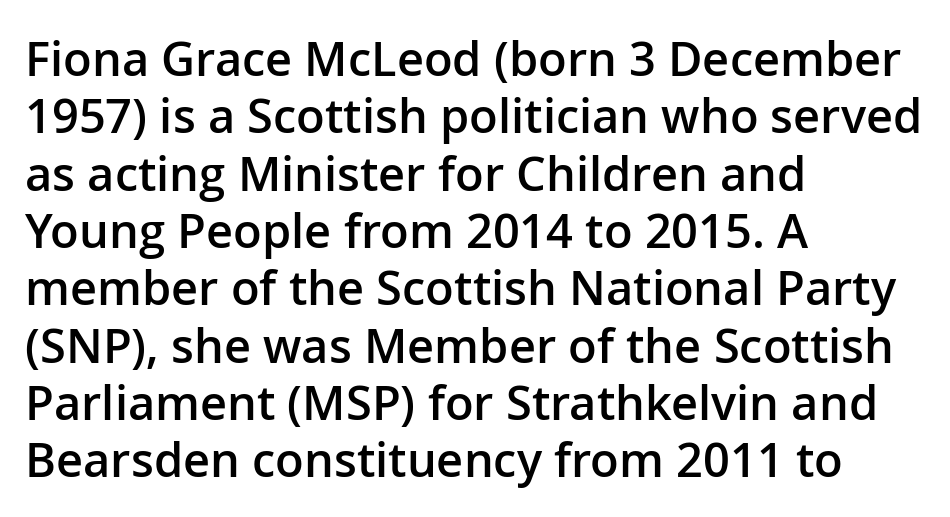
Q: Is the text bold? A: Semi-bold.
Q: Is the text italic (slanted)? A: No, it is upright.
Q: Is the typeface a serif or a sans-serif typeface? A: Sans-serif.
Q: Is the text underlined? A: No.
Q: How is the paragraph aligned? A: Left-aligned.
Q: Is the spacing between letters normal or unusually wide? A: Normal.
Q: Width (condensed, normal, or wide)? A: Normal.
Q: Stroke contrast? A: Low.
Q: x-height? A: Medium.
Q: Monospaced? A: No.
